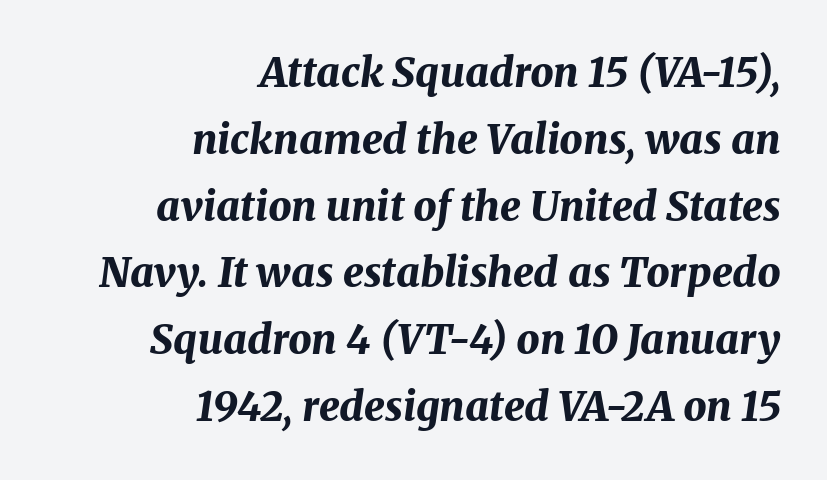
Q: Is the text bold? A: Yes.
Q: Is the text italic (slanted)? A: Yes, it leans right by about 8 degrees.
Q: Is the text underlined? A: No.
Q: How is the paragraph aligned? A: Right-aligned.
Q: Is the spacing between letters normal or unusually wide? A: Normal.
Q: Is the spacing between lines tight, normal or loose? A: Normal.
Q: Width (condensed, normal, or wide)? A: Normal.
Q: Stroke contrast? A: Medium.
Q: x-height? A: Medium.
Q: Monospaced? A: No.
